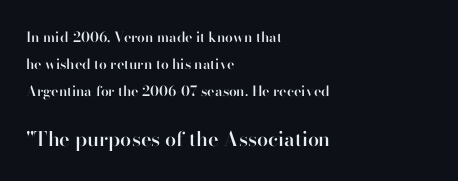
Which of the two is more prominent by size? The second, at the bottom. Does the copy run flush right? No — it runs flush left. Has an underline been added? It has not. You could call the tracking neutral — neither tight nor loose.
